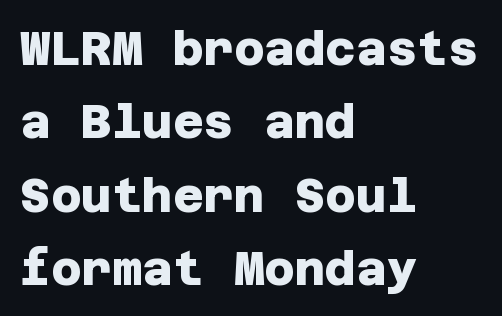
Compared with an ordinary text face, these strokes are far heavier — a full bold. The paragraph shown leans on its left margin. Students, observe: this is what conventionally led text looks like. Quick note: underline off. To sum up the face: it is a sans, with no serifs. Tracking value appears to be zero — textbook default spacing.
